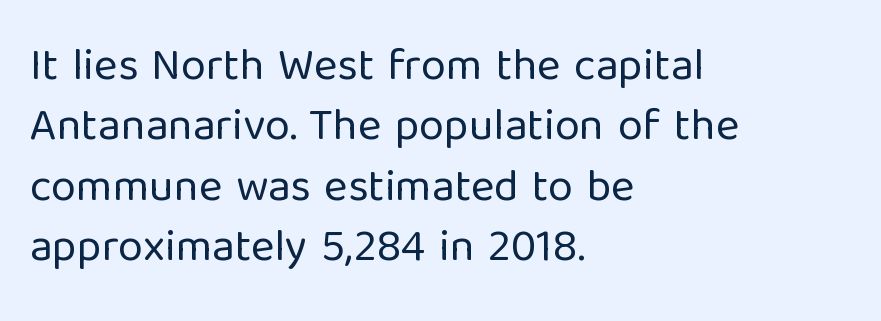
Underlining? Definitely not there. Stems and bowls with no extra thickness — not bold. Is the letter spacing exaggerated? No — it looks like the ordinary default. Type style note: lacks serifs. Horizontally, the lines are justified to the leading edge only.
